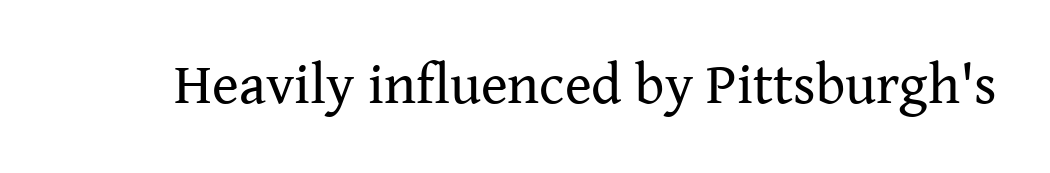
Q: Is the text bold? A: No.
Q: Is the text italic (slanted)? A: No, it is upright.
Q: Is the typeface a serif or a sans-serif typeface? A: Serif.
Q: Is the text underlined? A: No.
Q: Is the spacing between letters normal or unusually wide? A: Normal.
Q: Width (condensed, normal, or wide)? A: Normal.
Q: Stroke contrast? A: Medium.
Q: x-height? A: Medium.
Q: Monospaced? A: No.
